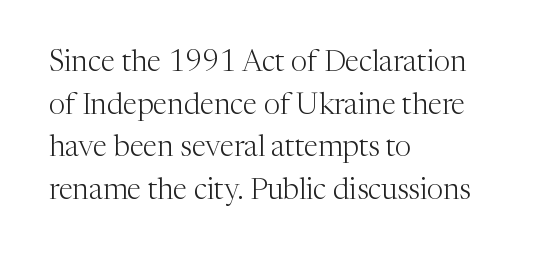
The image shows 29 px light serif type, upright; set left-aligned, normal line spacing (1.47x), normal letter spacing, not underlined; medium stroke contrast and a medium x-height.
